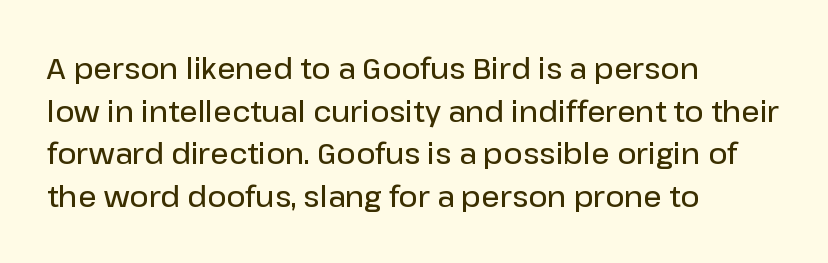
Q: Is the text bold? A: Semi-bold.
Q: Is the text italic (slanted)? A: No, it is upright.
Q: Is the typeface a serif or a sans-serif typeface? A: Sans-serif.
Q: Is the text underlined? A: No.
Q: How is the paragraph aligned? A: Left-aligned.
Q: Is the spacing between letters normal or unusually wide? A: Normal.
Q: Is the spacing between lines tight, normal or loose? A: Normal.
Q: Width (condensed, normal, or wide)? A: Normal.
Q: Stroke contrast? A: Low.
Q: x-height? A: Medium.
Q: Monospaced? A: No.
